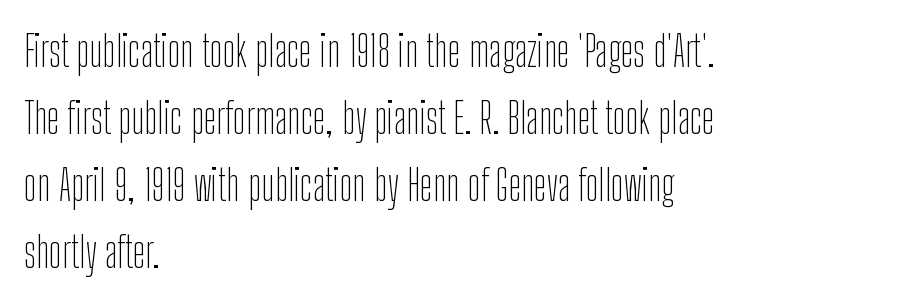
Tracking value appears to be zero — textbook default spacing. The space between consecutive lines is moderate. Counters stay open thanks to moderate or lighter strokes. The designer went with a sans here, leaving each stem footless. Quick note: underline off.
